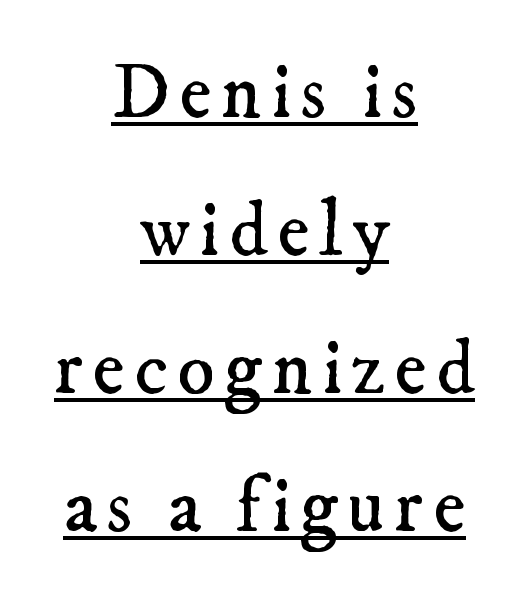
Q: Is the text bold? A: No.
Q: Is the typeface a serif or a sans-serif typeface? A: Serif.
Q: Is the text underlined? A: Yes.
Q: How is the paragraph aligned? A: Centered.
Q: Width (condensed, normal, or wide)? A: Normal.
Q: Stroke contrast? A: Low.
Q: x-height? A: Small.
Q: Monospaced? A: No.
